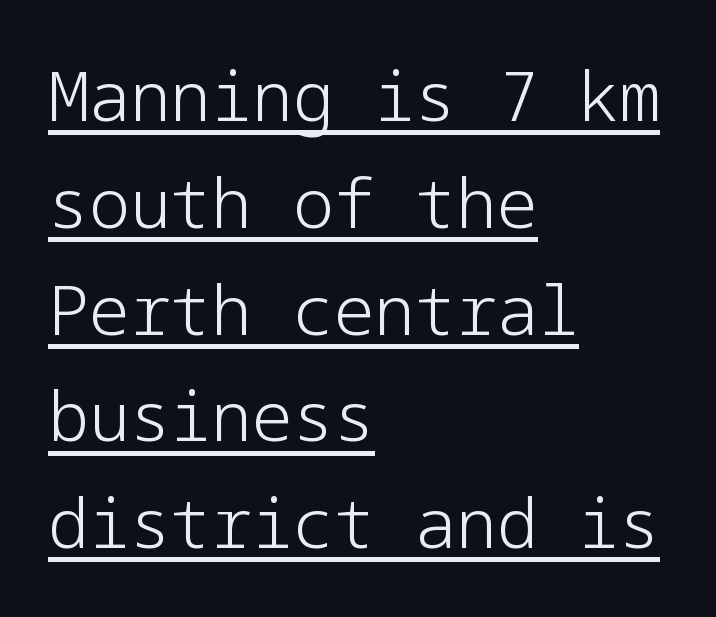
Which margin do the lines hug? The left one — the right edge is uneven. Glance below the letters and you will spot a drawn line. Classification — sans serif. Vertical strokes here are truly vertical.
